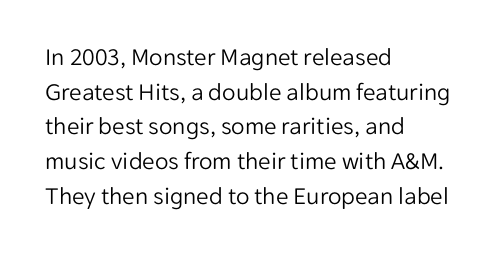
Q: Is the text bold? A: No.
Q: Is the text italic (slanted)? A: No, it is upright.
Q: Is the text underlined? A: No.
Q: How is the paragraph aligned? A: Left-aligned.
Q: Is the spacing between letters normal or unusually wide? A: Normal.
Q: Is the spacing between lines tight, normal or loose? A: Normal.
